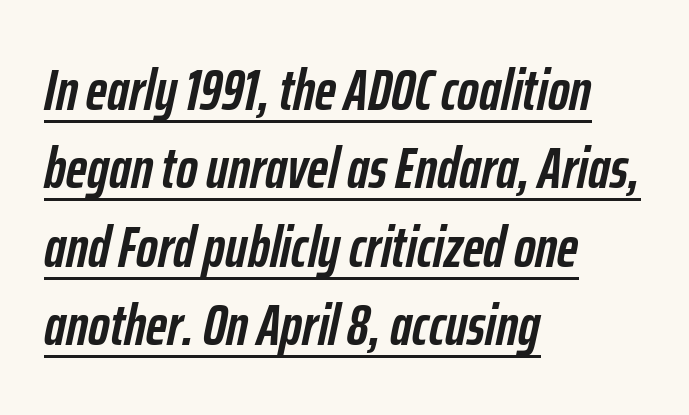
Every character sits at an angle, as italics do. Whoever set this chose a conventional vertical rhythm. The face used here has the dense, thick strokes of a bold. The rendering uses the underline text-decoration. Teacher's note: observe the even left margin — that is flush-left alignment. Compared with typical body copy, the letter spacing here is the same.
